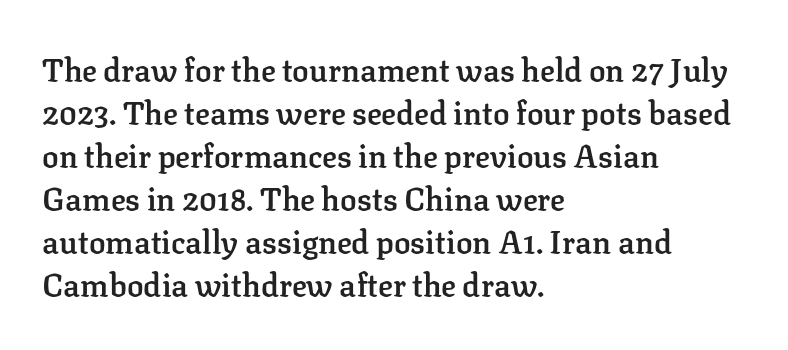
Q: Is the text bold? A: Semi-bold.
Q: Is the text italic (slanted)? A: No, it is upright.
Q: Is the typeface a serif or a sans-serif typeface? A: Serif.
Q: Is the text underlined? A: No.
Q: How is the paragraph aligned? A: Left-aligned.
Q: Is the spacing between letters normal or unusually wide? A: Normal.
Q: Is the spacing between lines tight, normal or loose? A: Normal.
Q: Width (condensed, normal, or wide)? A: Normal.
Q: Stroke contrast? A: Low.
Q: x-height? A: Medium.
Q: Monospaced? A: No.
